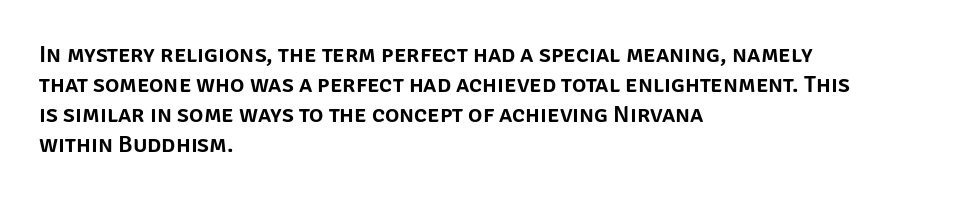
The image shows 24 px text type, upright; set left-aligned, normal line spacing (1.25x), normal letter spacing, not underlined.
